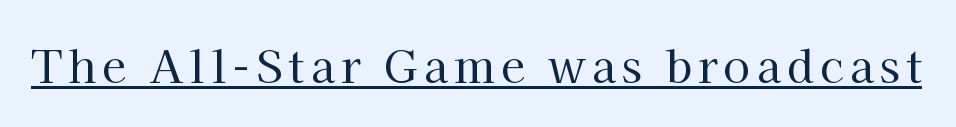
Q: Is the text bold? A: No.
Q: Is the text italic (slanted)? A: No, it is upright.
Q: Is the typeface a serif or a sans-serif typeface? A: Serif.
Q: Is the text underlined? A: Yes.
Q: Width (condensed, normal, or wide)? A: Normal.
Q: Stroke contrast? A: High.
Q: x-height? A: Medium.
Q: Monospaced? A: No.
